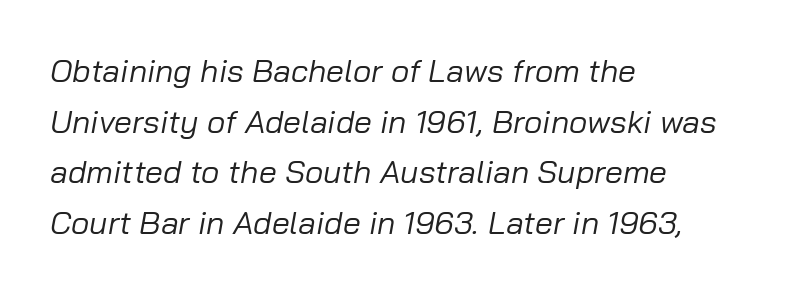
{"italic": "yes", "lean": "right", "slant_degrees": 10, "bold": "no", "weight": "regular", "width": "normal", "stroke_contrast": "low", "x_height": "medium", "monospaced": "no", "underline": "no", "align": "left", "line_spacing": "normal", "line_spacing_ratio": 1.58, "letter_spacing": "normal", "letter_spacing_em": 0.0, "glyph_px": 32}
